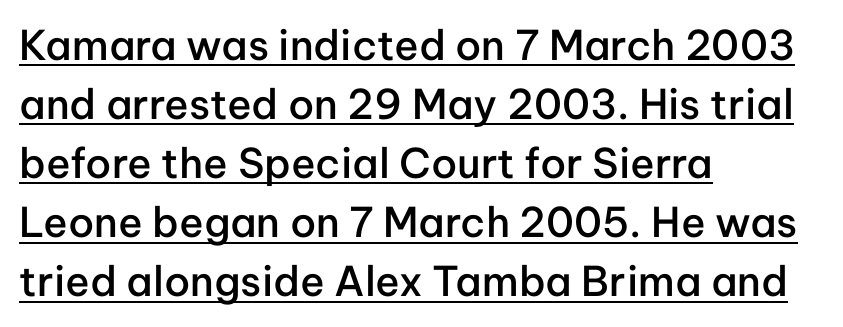
The image shows 41 px semibold sans-serif type, upright; set left-aligned, normal line spacing (1.44x), normal letter spacing, underlined; low stroke contrast and a medium x-height.
